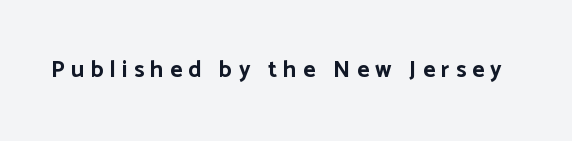
The image shows 23 px bold type, upright; set unusually wide letter spacing (+0.28 em), not underlined.
